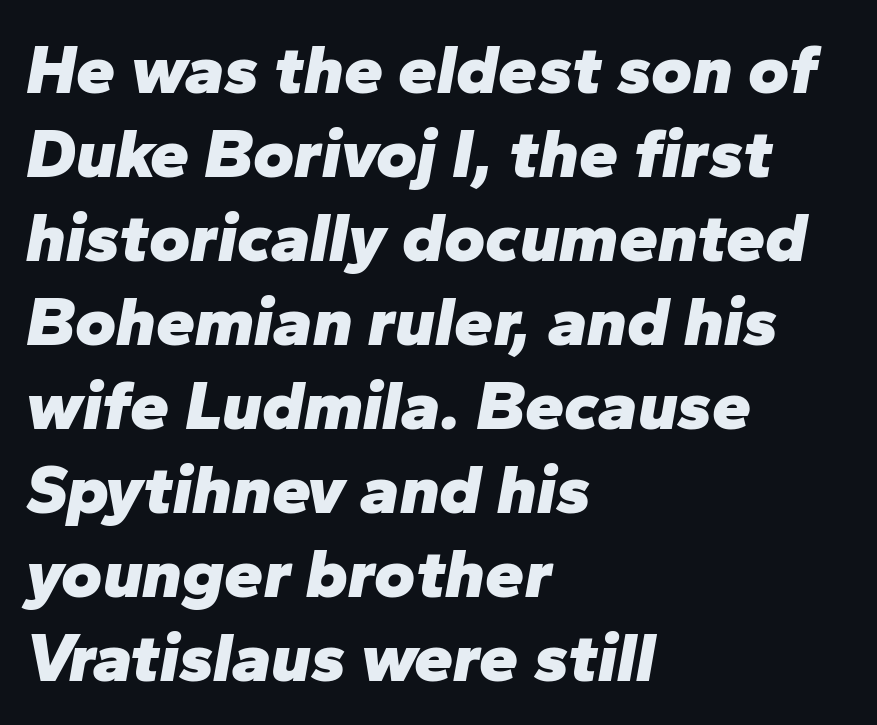
The image shows 70 px heavy type, italic (leaning right); set left-aligned, line spacing 1.2x, normal letter spacing, not underlined; low stroke contrast and a medium x-height.
